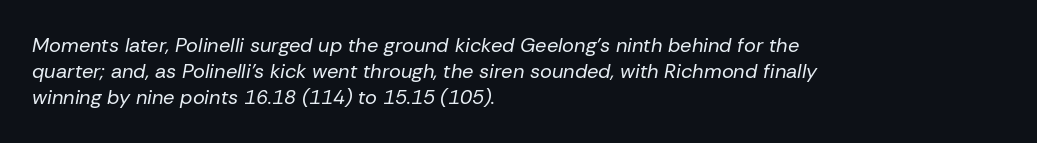
{"italic": "yes", "lean": "right", "slant_degrees": 10, "bold": "no", "underline": "no", "align": "left", "line_spacing": "normal", "line_spacing_ratio": 1.29, "letter_spacing": "normal", "letter_spacing_em": 0.0, "glyph_px": 20}
